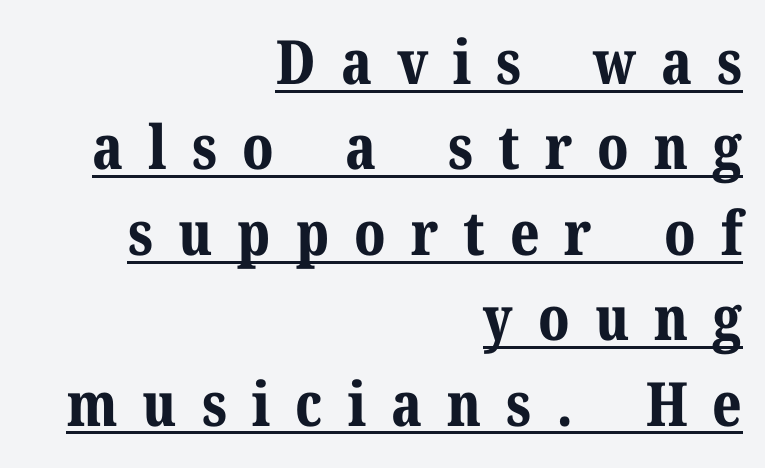
{"serif": "yes", "italic": "no", "bold": "yes", "weight": "bold", "width": "normal", "stroke_contrast": "medium", "x_height": "medium", "monospaced": "no", "underline": "yes", "align": "right", "line_spacing": "normal", "line_spacing_ratio": 1.4, "letter_spacing": "wide", "letter_spacing_em": 0.41, "glyph_px": 61}
